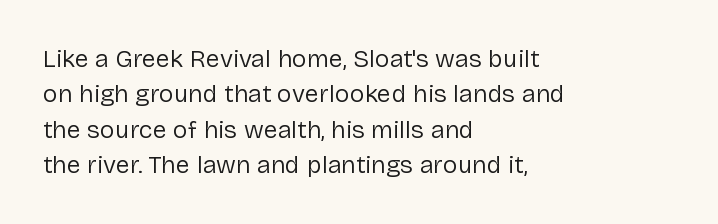
{"italic": "no", "bold": "no", "underline": "no", "align": "left", "line_spacing": "normal", "line_spacing_ratio": 1.42, "letter_spacing": "normal", "letter_spacing_em": 0.0, "glyph_px": 25}
